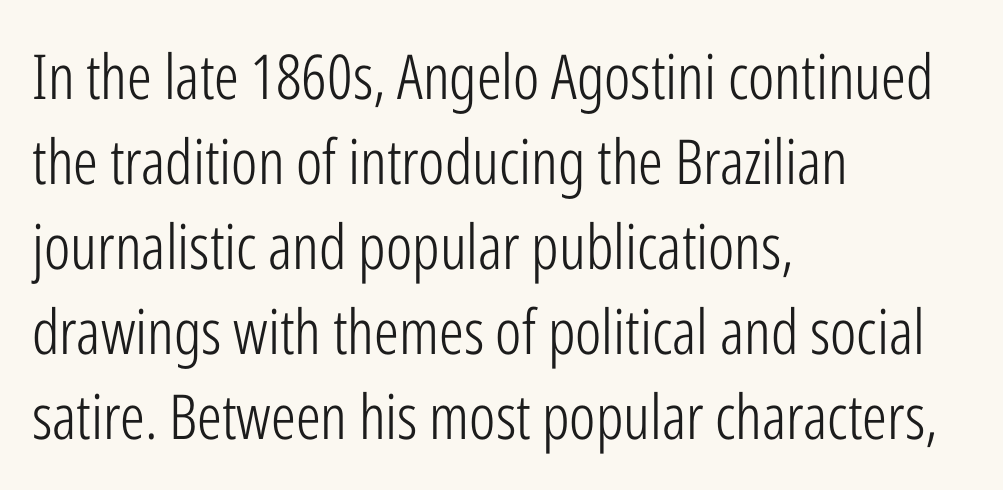
This sample has the flowing, uneven cadence of proportional lettering. The typeface chosen for these lines omits serifs. All the whitespace from short lines collects on the right. Caption: standard tracking, unaltered. Interline gaps are of average width in this sample. Heft: none added — not bold.
